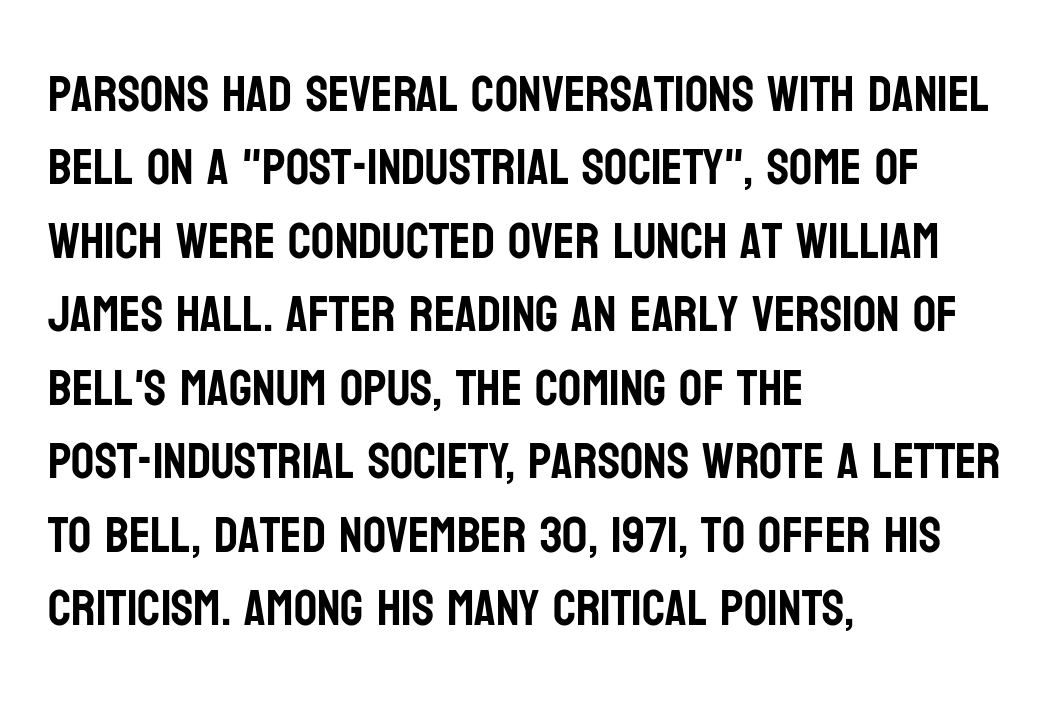
The image shows 51 px condensed sans-serif type, upright; set left-aligned, normal line spacing (1.44x), normal letter spacing, not underlined; low stroke contrast and a large x-height.
